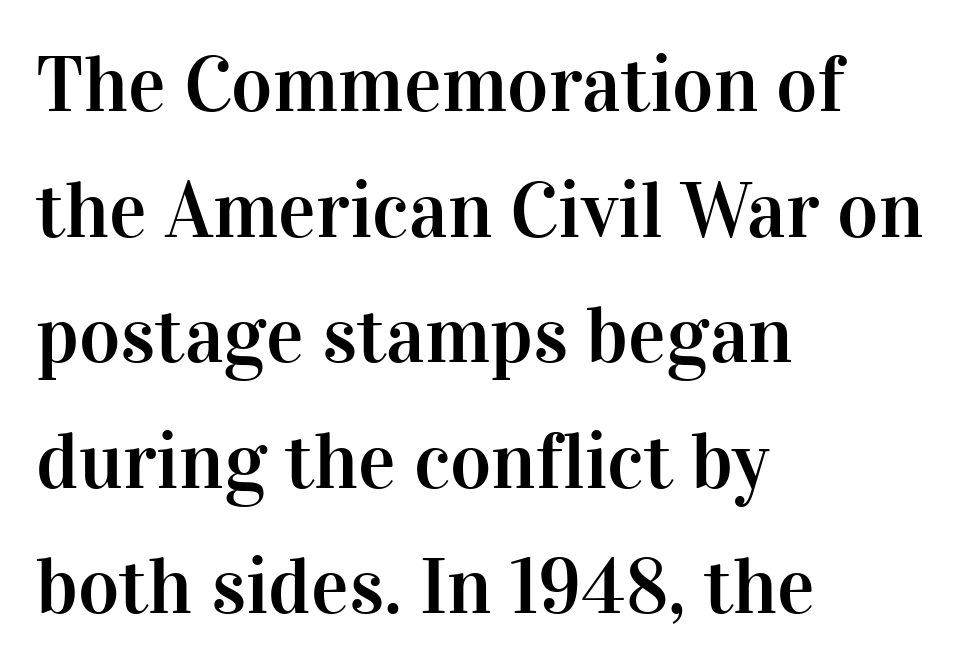
The image shows 79 px serif type, upright; set left-aligned, normal line spacing (1.59x), normal letter spacing, not underlined; high stroke contrast and a medium x-height.
